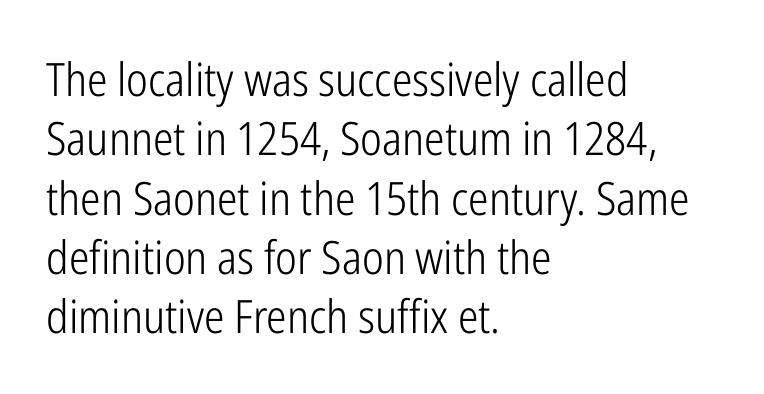
Q: Is the text bold? A: No.
Q: Is the text italic (slanted)? A: No, it is upright.
Q: Is the typeface a serif or a sans-serif typeface? A: Sans-serif.
Q: Is the text underlined? A: No.
Q: How is the paragraph aligned? A: Left-aligned.
Q: Is the spacing between letters normal or unusually wide? A: Normal.
Q: Is the spacing between lines tight, normal or loose? A: Normal.
Q: Width (condensed, normal, or wide)? A: Condensed.
Q: Stroke contrast? A: Low.
Q: x-height? A: Medium.
Q: Monospaced? A: No.
